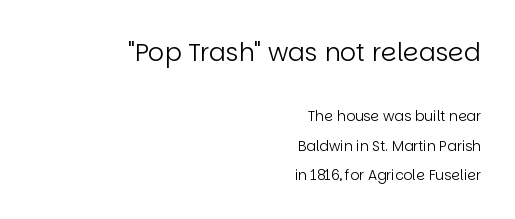
The image shows 25 px text type, upright; set right-aligned, loose line spacing (2.09x), normal letter spacing, not underlined; the first (top) block is 1.79x larger.
